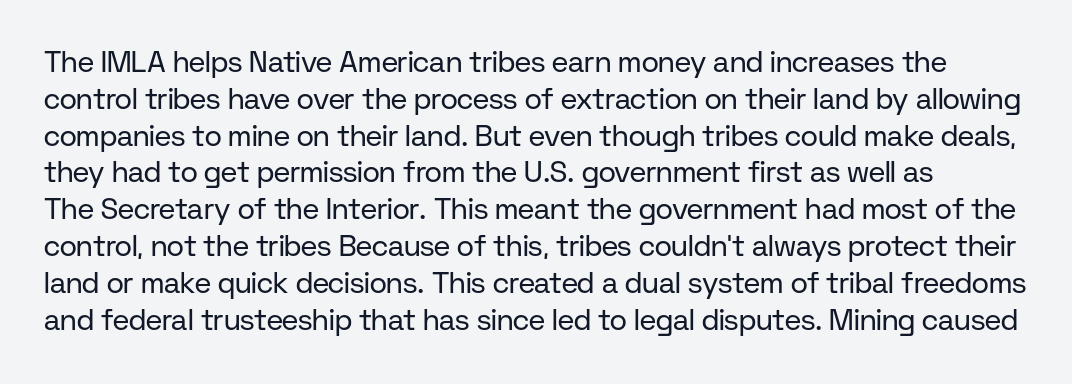
{"serif": "no", "italic": "no", "bold": "no", "weight": "regular", "width": "normal", "stroke_contrast": "low", "x_height": "medium", "monospaced": "no", "underline": "no", "line_spacing": "normal", "line_spacing_ratio": 1.27, "letter_spacing": "normal", "letter_spacing_em": 0.0, "glyph_px": 29}
